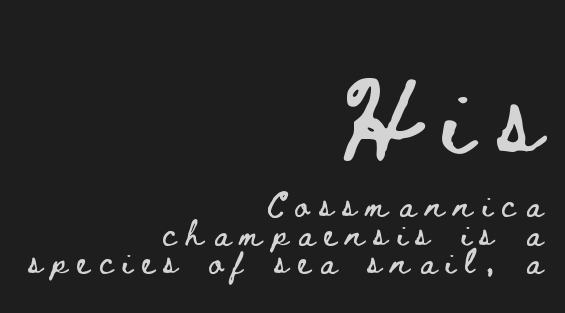
There is plenty of visible air inserted between adjacent glyphs. Anything drawn beneath the words? Only blank space. Think of a printed novel: that variable character pitch is what you see here. Visually the block forms a straight wall on the right and a jagged coastline on the left. These two chunks differ in scale, with the top chunk taking the larger measure. The line-height multiplier appears low, near solid setting.
